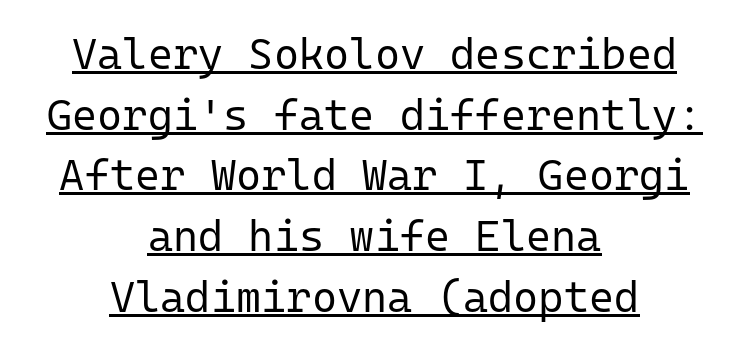
{"serif": "no", "italic": "no", "bold": "no", "weight": "regular", "width": "normal", "stroke_contrast": "low", "x_height": "medium", "monospaced": "yes", "underline": "yes", "align": "center", "line_spacing": "normal", "line_spacing_ratio": 1.41, "letter_spacing": "normal", "letter_spacing_em": 0.0, "glyph_px": 43}
